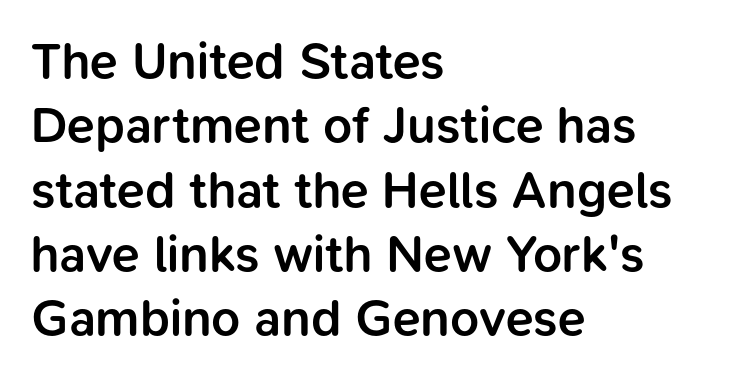
Letters rest on an invisible, unmarked baseline. The rows are spaced the way most documents space them. The axis of the letterforms is exactly vertical. Stroke terminals: plain, sans-serif.
